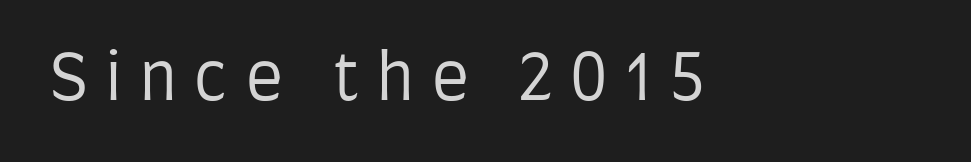
This reads as an unemphasized weight, regular at the heaviest. The rendering uses natural spacing where letterforms have individual widths. Nope, not italic — everything's standing straight. What stands out about the letter spacing? Its width — letters are far apart.
